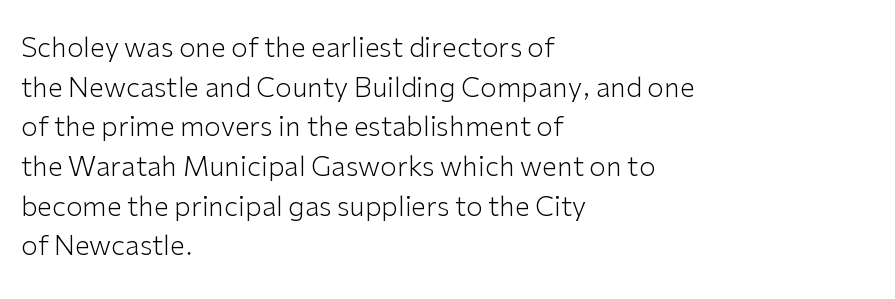
{"italic": "no", "bold": "no", "underline": "no", "align": "left", "line_spacing": "normal", "line_spacing_ratio": 1.47, "letter_spacing": "normal", "letter_spacing_em": 0.0, "glyph_px": 27}
